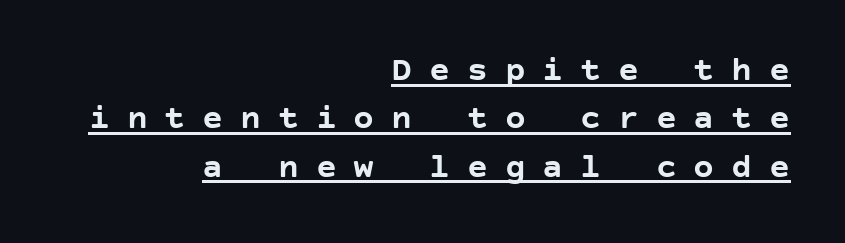
Q: Is the text bold? A: Yes.
Q: Is the text italic (slanted)? A: No, it is upright.
Q: Is the typeface a serif or a sans-serif typeface? A: Sans-serif.
Q: Is the text underlined? A: Yes.
Q: How is the paragraph aligned? A: Right-aligned.
Q: Is the spacing between letters normal or unusually wide? A: Unusually wide.
Q: Is the spacing between lines tight, normal or loose? A: Normal.
Q: Width (condensed, normal, or wide)? A: Normal.
Q: Stroke contrast? A: Low.
Q: x-height? A: Large.
